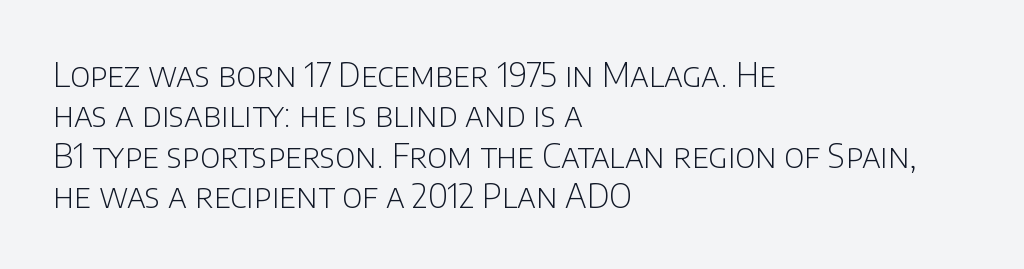
Letters have the restrained weight of plain body copy at most. Tracking here is standard; glyphs follow each other at the usual distance. Notice how the stems are strictly vertical — no italics here. This sample is left-justified, so line endings fall wherever the words run out. The area under the type is left untouched.
